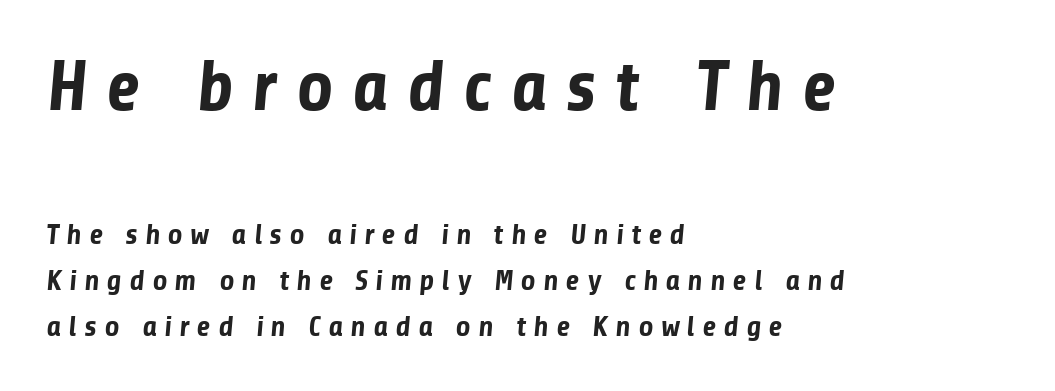
The zone under the glyphs is completely vacant. This layout puts the oversized block above and the modest block below. I'd call this a sans setting — the letters go barefoot. The face used here has the dense, thick strokes of a bold.
